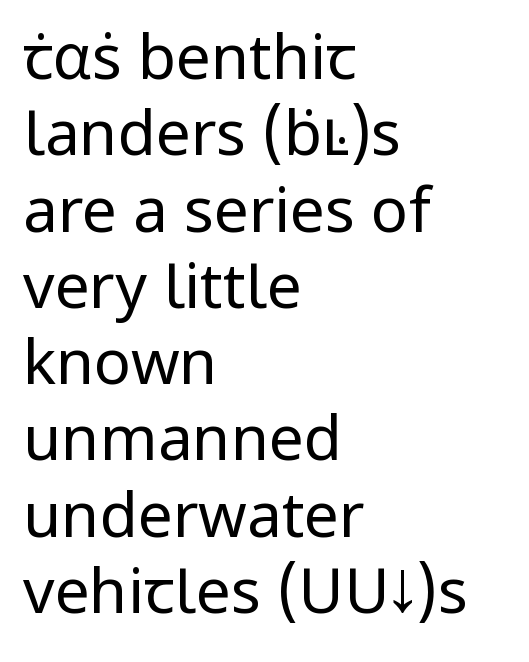
Q: Is the text bold? A: No.
Q: Is the text italic (slanted)? A: No, it is upright.
Q: Is the typeface a serif or a sans-serif typeface? A: Sans-serif.
Q: Is the text underlined? A: No.
Q: How is the paragraph aligned? A: Left-aligned.
Q: Is the spacing between letters normal or unusually wide? A: Normal.
Q: Width (condensed, normal, or wide)? A: Normal.
Q: Stroke contrast? A: Low.
Q: x-height? A: Medium.
Q: Monospaced? A: No.
